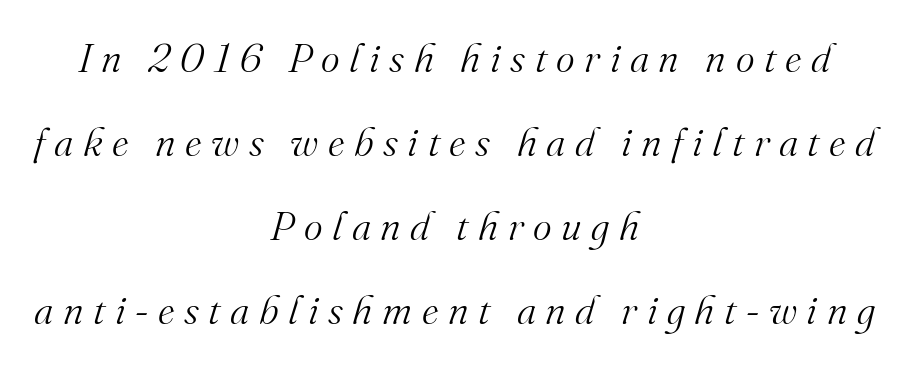
The line texture is sparse and dotted thanks to wide tracking. The weight would be labelled regular, book, light, or lighter still. Spacing verdict: proportional, widths tailored to each character. Letters rest on an invisible, unmarked baseline. Does the type have serifs? Yes, each stem ends in a small foot. Each new line begins a long way beneath the previous one.
